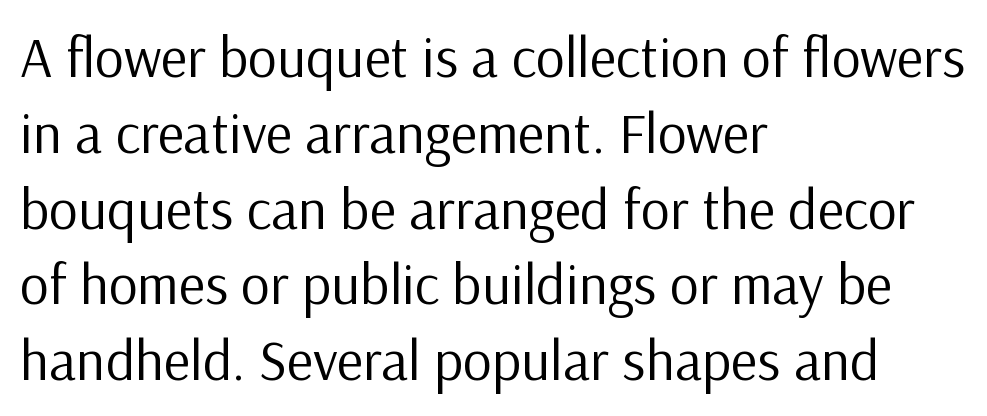
The image shows 57 px regular-weight sans-serif type, upright; set left-aligned, normal line spacing (1.33x), normal letter spacing, not underlined; low stroke contrast and a medium x-height.
